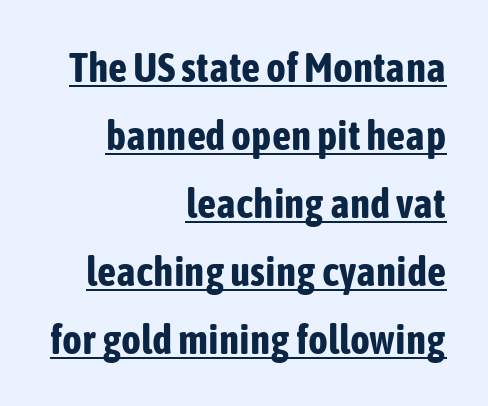
Is the letter spacing exaggerated? No — it looks like the ordinary default. The axis of the letterforms is exactly vertical. Regarding serifs, this sample does without them. Compared with typical paragraphs, the rows here are spaced about the same. The lines are quadded right. How heavy is the stroke? Heavy — this is a bold.
